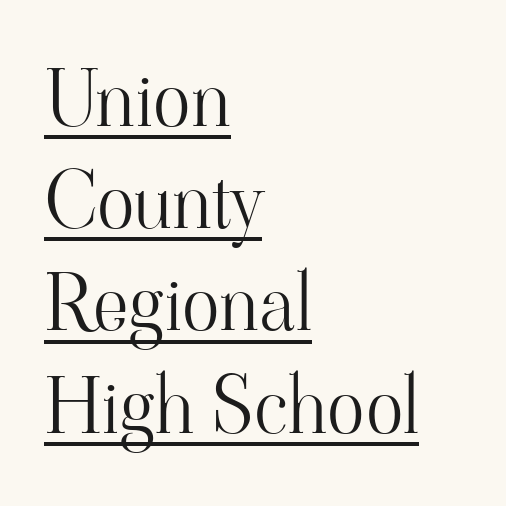
{"serif": "yes", "italic": "no", "bold": "no", "weight": "light", "width": "normal", "stroke_contrast": "high", "x_height": "small", "monospaced": "no", "underline": "yes", "align": "left", "line_spacing": "normal", "line_spacing_ratio": 1.31, "letter_spacing": "normal", "letter_spacing_em": 0.0, "glyph_px": 78}
